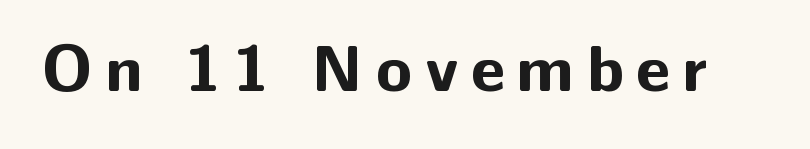
Here the designer chose a conventional face with non-uniform glyph widths. A bare baseline throughout the passage. A full-strength bold gives these letters their thick strokes. The typography opts for an upright posture over an oblique one.
